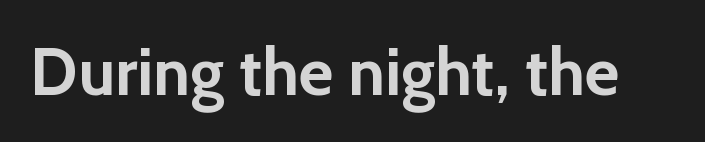
The image shows 67 px semibold sans-serif type, upright; set normal letter spacing, not underlined; low stroke contrast and a medium x-height.
